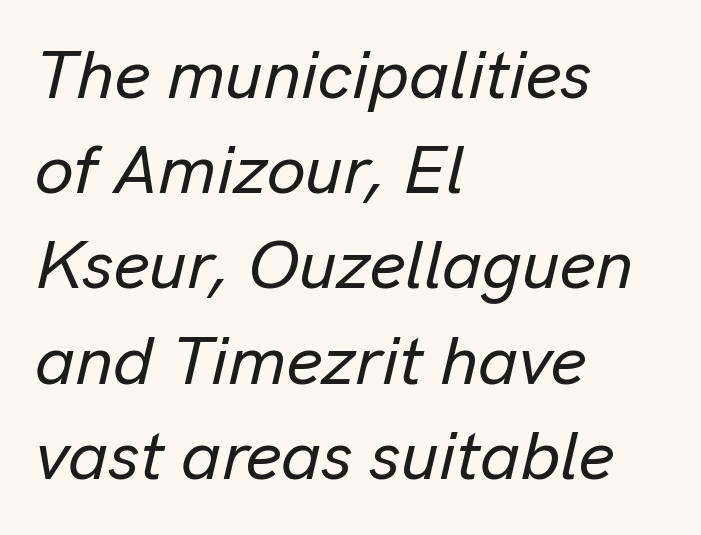
The image shows 69 px text type, italic (leaning right); set left-aligned, normal line spacing (1.38x), normal letter spacing, not underlined; low stroke contrast and a medium x-height.
